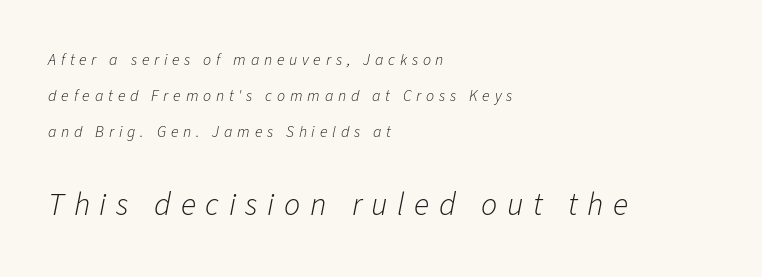
The image shows 32 px light type, italic (leaning right); set left-aligned, loose line spacing (2.26x), unusually wide letter spacing (+0.3 em), not underlined; the second (bottom) block is 2.0x larger; low stroke contrast and a medium x-height.
